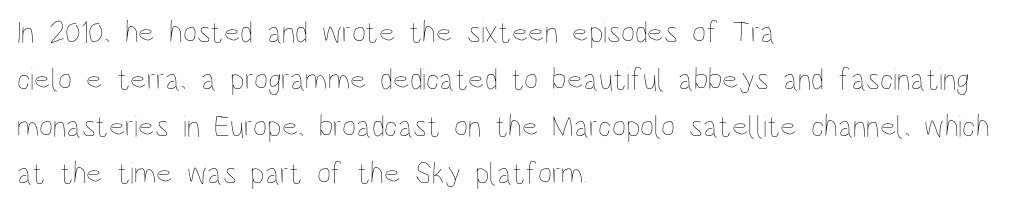
Notice how descenders clear the ascenders below comfortably — that's standard leading. Upright lettering throughout. The paragraph shown leans on its left margin. Standard letterfit; no display-style spreading of the glyphs. Ink coverage per letter is moderate at most. Plain, unruled lines of type.
